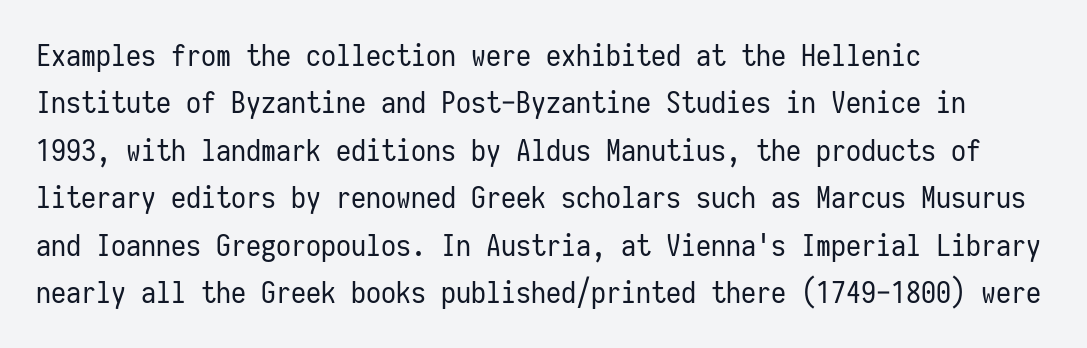
Check under the words: just untouched page. The lines sit at an ordinary, default distance from one another. The letters look calm and open, with moderate or lighter stems. Note the uniform advance width — an 'i' takes as much space as an 'm'. Tracking value appears to be zero — textbook default spacing. The rag falls on the right side of this text block.
